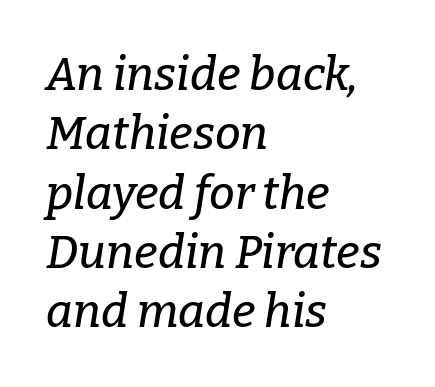
The image shows 46 px serif type, italic (leaning right); set left-aligned, normal line spacing (1.29x), normal letter spacing, not underlined; low stroke contrast and a medium x-height.
